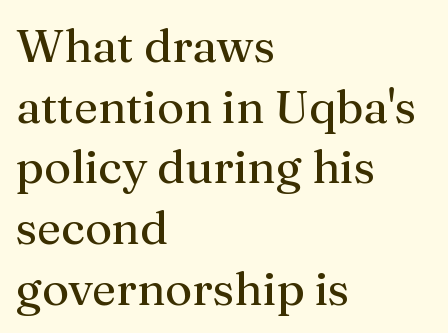
Q: Is the text bold? A: No.
Q: Is the text italic (slanted)? A: No, it is upright.
Q: Is the typeface a serif or a sans-serif typeface? A: Serif.
Q: Is the text underlined? A: No.
Q: How is the paragraph aligned? A: Left-aligned.
Q: Is the spacing between letters normal or unusually wide? A: Normal.
Q: Is the spacing between lines tight, normal or loose? A: Normal.
Q: Width (condensed, normal, or wide)? A: Normal.
Q: Stroke contrast? A: Medium.
Q: x-height? A: Medium.
Q: Monospaced? A: No.
